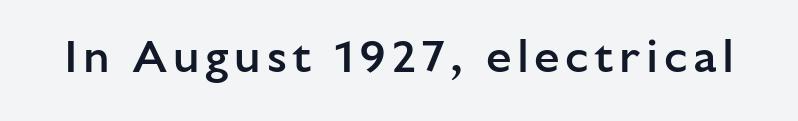
Q: Is the text bold? A: Semi-bold.
Q: Is the text italic (slanted)? A: No, it is upright.
Q: Is the typeface a serif or a sans-serif typeface? A: Sans-serif.
Q: Is the text underlined? A: No.
Q: Width (condensed, normal, or wide)? A: Normal.
Q: Stroke contrast? A: Low.
Q: x-height? A: Medium.
Q: Monospaced? A: No.
